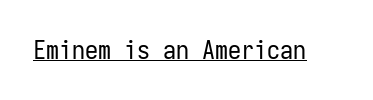
Q: Is the text bold? A: No.
Q: Is the text italic (slanted)? A: No, it is upright.
Q: Is the text underlined? A: Yes.
Q: Is the spacing between letters normal or unusually wide? A: Normal.
